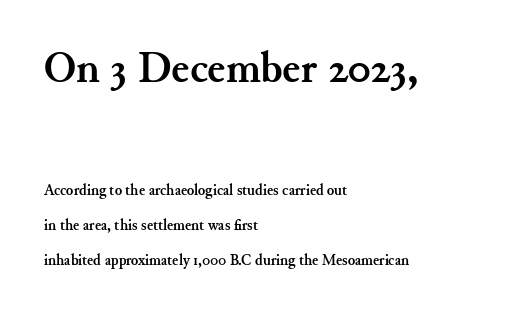
The image shows 44 px semibold serif type, upright; set left-aligned, loose line spacing (2.33x), normal letter spacing, not underlined; the first (top) block is 2.93x larger; medium stroke contrast and a small x-height.
